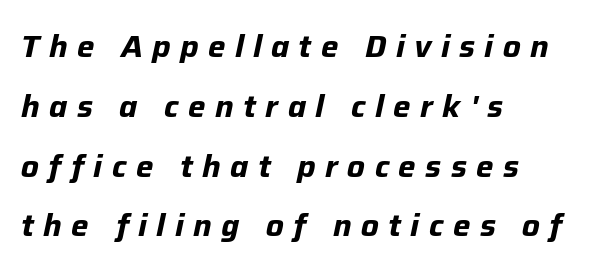
Q: Is the text bold? A: Yes.
Q: Is the text italic (slanted)? A: Yes, it leans right by about 12 degrees.
Q: Is the text underlined? A: No.
Q: How is the paragraph aligned? A: Left-aligned.
Q: Is the spacing between letters normal or unusually wide? A: Unusually wide.
Q: Is the spacing between lines tight, normal or loose? A: Loose.
Q: Width (condensed, normal, or wide)? A: Normal.
Q: Stroke contrast? A: Low.
Q: x-height? A: Medium.
Q: Monospaced? A: No.
